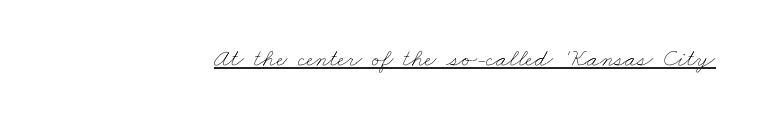
The image shows 25 px text type; set normal letter spacing, underlined.
